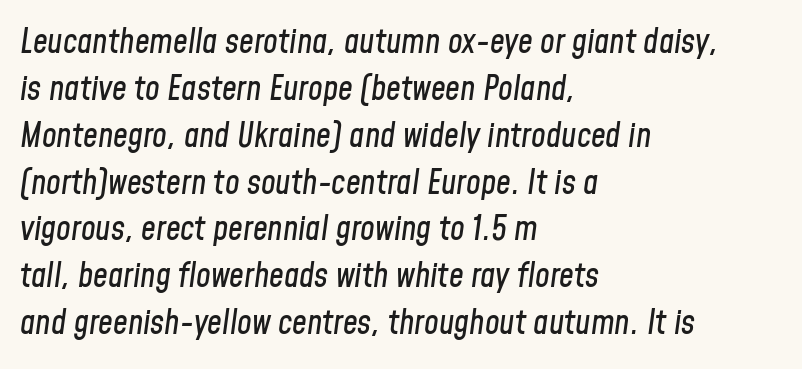
Character widths vary here, with narrow letters taking less room than wide ones. Tracking here is standard; glyphs follow each other at the usual distance. A clean baseline with only descenders dipping below it. Would a proofreader flag this as italicized? Yes. A student would call this left alignment; a typographer would say flush left, rag right. If you measured baseline to baseline, you'd find a middling distance.
